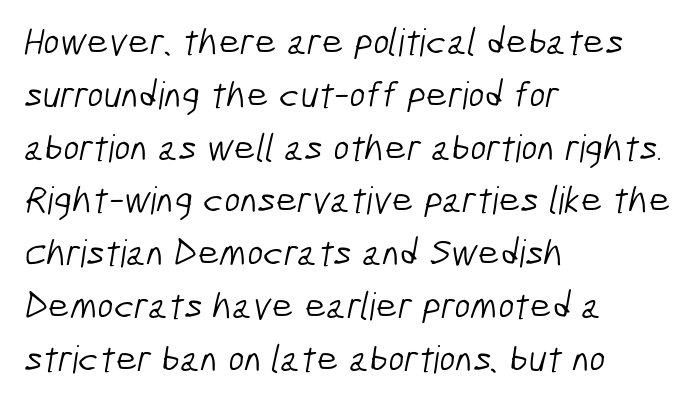
This is sans-serif lettering, the kind often seen on screens and signage. Here the glyphs are tracked normally, forming tight word shapes. Unbolded letterforms with no extra heft. A typesetter would call this proportional, since set widths differ per character. The vertical gap from one line to the next is medium. The compositor pushed each line to the left boundary.
